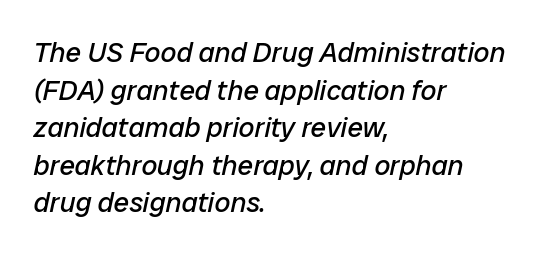
A bare baseline throughout the passage. The font is comparable to plain body text, perhaps lighter. These lines stack with their left ends in a neat column. Spacing verdict: proportional, widths tailored to each character. The lines sit at an ordinary, default distance from one another. The gaps between neighbouring characters are ordinary and unremarkable.
